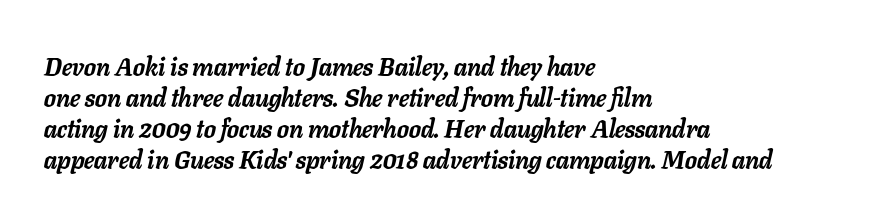
The image shows 25 px bold type, italic (leaning right); set left-aligned, line spacing 1.24x, normal letter spacing, not underlined.
